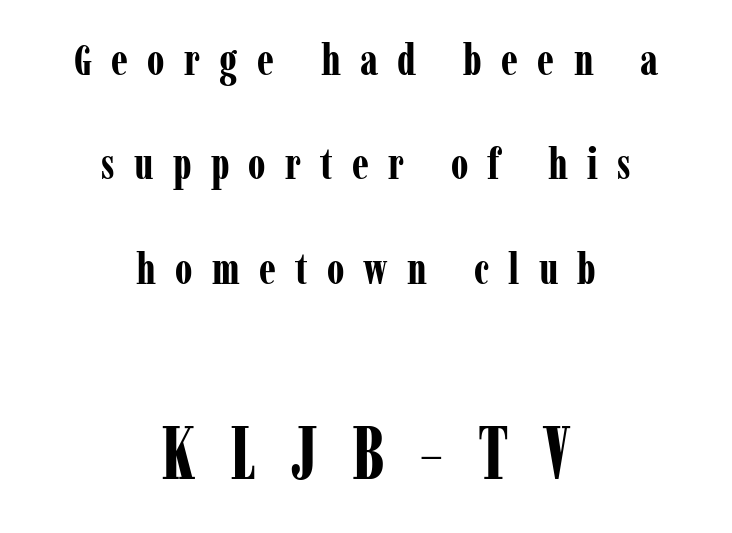
The image shows 75 px bold, condensed serif type, upright; set centered, loose line spacing (2.43x), unusually wide letter spacing (+0.45 em), not underlined; the second (bottom) block is 1.74x larger; low stroke contrast and a medium x-height.
